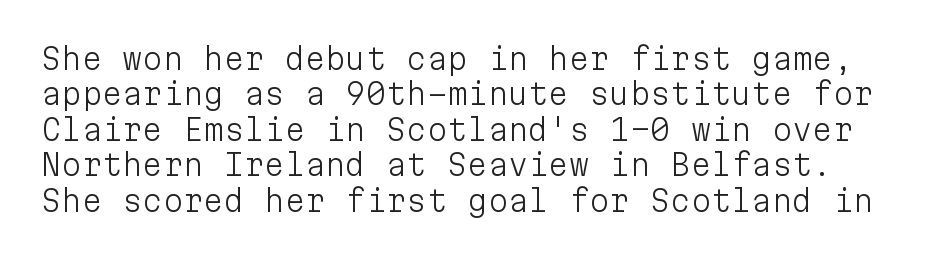
The image shows 29 px light sans-serif type, upright, monospaced; set line spacing 1.22x, normal letter spacing, not underlined; low stroke contrast and a medium x-height.
